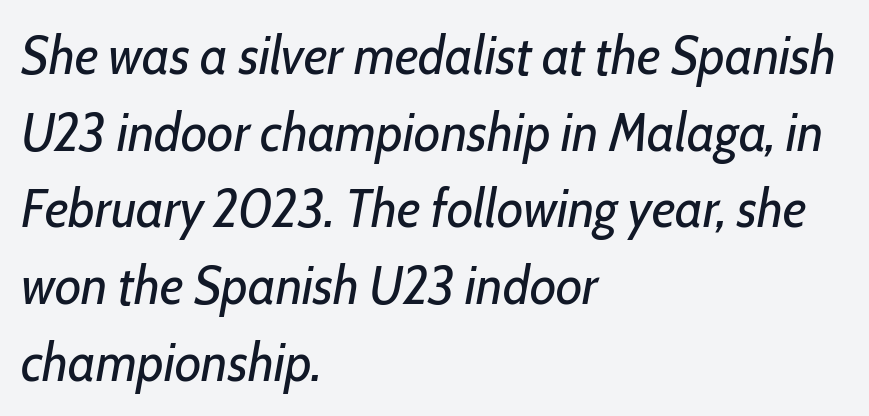
Q: Is the text bold? A: No.
Q: Is the text italic (slanted)? A: Yes, it leans right by about 10 degrees.
Q: Is the text underlined? A: No.
Q: How is the paragraph aligned? A: Left-aligned.
Q: Is the spacing between letters normal or unusually wide? A: Normal.
Q: Is the spacing between lines tight, normal or loose? A: Normal.
Q: Width (condensed, normal, or wide)? A: Condensed.
Q: Stroke contrast? A: Low.
Q: x-height? A: Medium.
Q: Monospaced? A: No.
